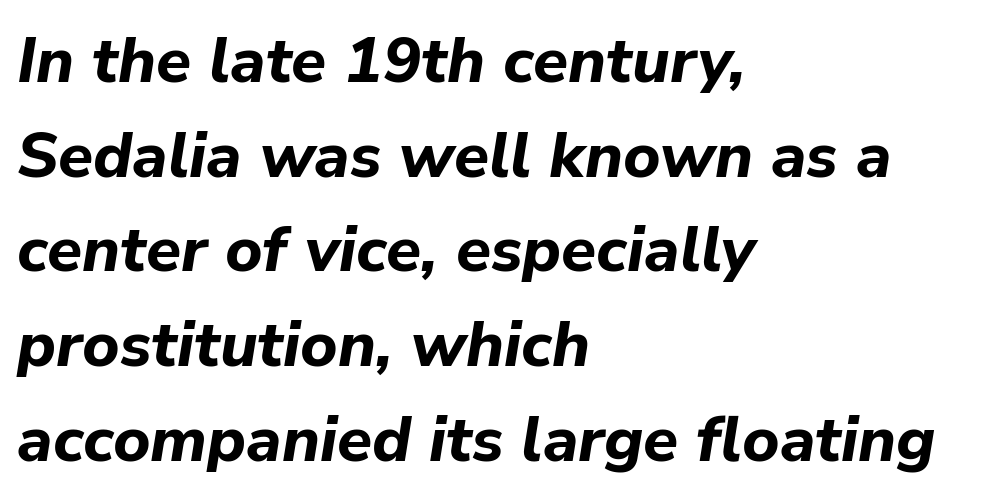
Q: Is the text bold? A: Yes.
Q: Is the text italic (slanted)? A: Yes, it leans right by about 9 degrees.
Q: Is the text underlined? A: No.
Q: How is the paragraph aligned? A: Left-aligned.
Q: Is the spacing between letters normal or unusually wide? A: Normal.
Q: Is the spacing between lines tight, normal or loose? A: Normal.
Q: Width (condensed, normal, or wide)? A: Normal.
Q: Stroke contrast? A: Low.
Q: x-height? A: Medium.
Q: Monospaced? A: No.
